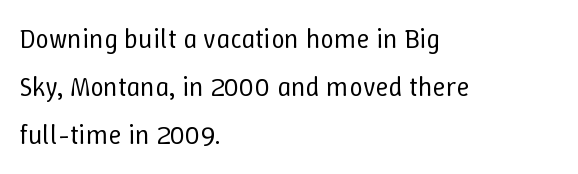
Does the copy run flush right? No — it runs flush left. Stroke thickness stays within the range of a standard reading face or lighter. How are the letters spaced? Ordinarily, with no added tracking. A roman cut, with each character standing at attention.
